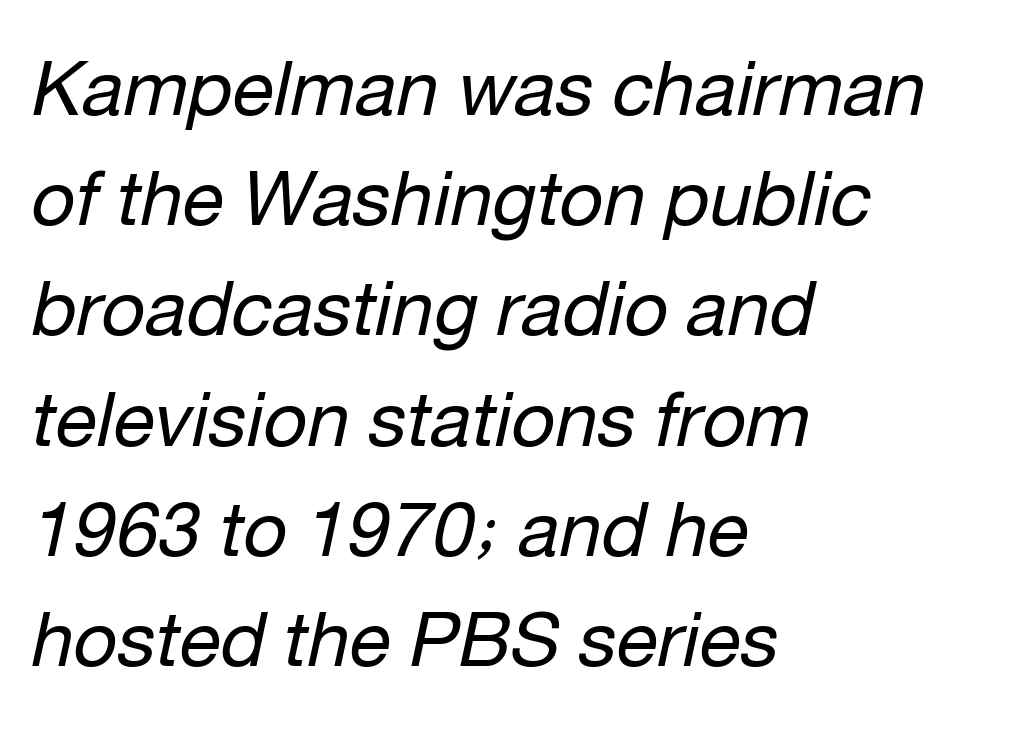
Descenders are the only things crossing below the line. Teacher's note: observe the even left margin — that is flush-left alignment. Looking at the ascenders, they clearly lean. Proportional: the letters do not fall into vertical columns. Compared with typical body copy, the letter spacing here is the same. Weight: not bold — regular or lighter.
